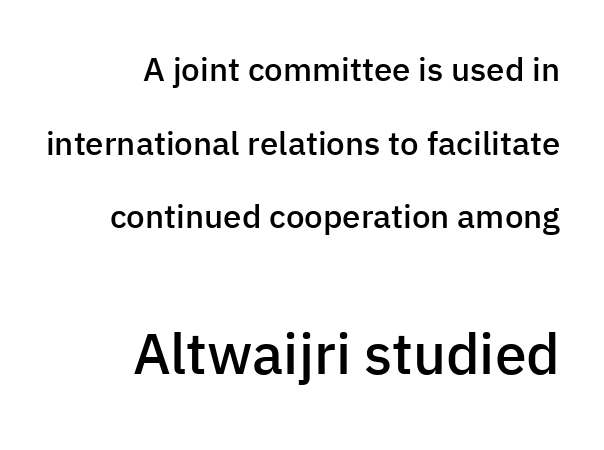
{"serif": "no", "italic": "no", "bold": "semi", "weight": "semibold", "width": "normal", "stroke_contrast": "low", "x_height": "medium", "monospaced": "no", "underline": "no", "align": "right", "line_spacing": "loose", "line_spacing_ratio": 2.23, "letter_spacing": "normal", "letter_spacing_em": 0.0, "larger_block": "second", "size_ratio": 1.73, "glyph_px": 57}
